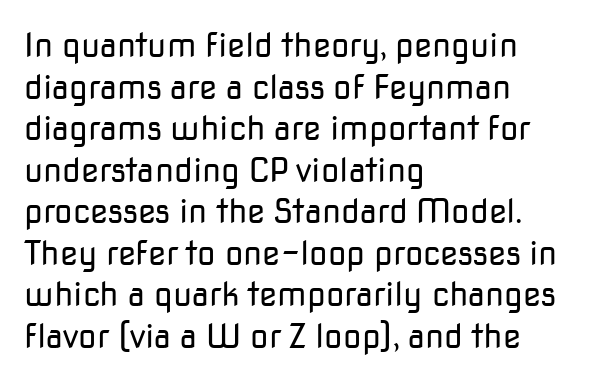
The image shows 33 px regular-weight sans-serif type, upright; set left-aligned, normal line spacing (1.26x), normal letter spacing, not underlined; low stroke contrast and a medium x-height.
